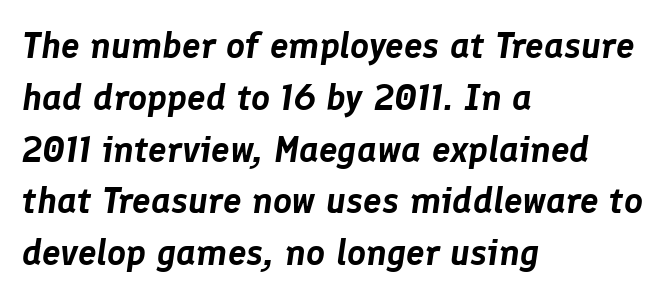
The whole block is typeset with a tilt. A typesetter would call this proportional, since set widths differ per character. No word sits above an underline. This rendering uses left alignment, leaving the right contour irregular.
